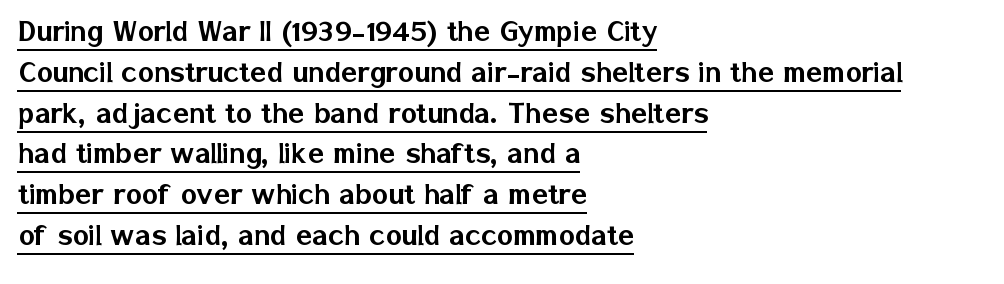
{"serif": "no", "italic": "no", "width": "normal", "stroke_contrast": "low", "x_height": "medium", "monospaced": "no", "underline": "yes", "align": "left", "line_spacing_ratio": 1.2, "letter_spacing": "normal", "letter_spacing_em": 0.0, "glyph_px": 34}
